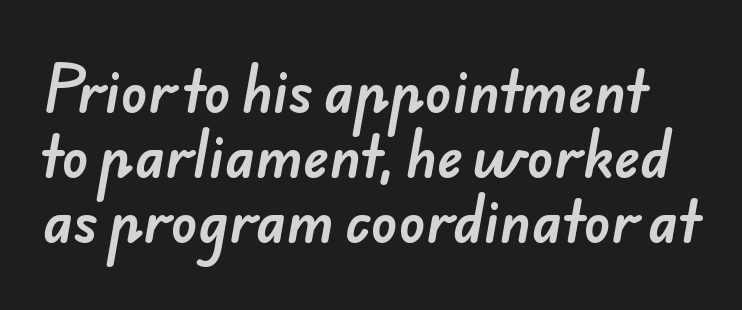
Q: Is the typeface a serif or a sans-serif typeface? A: Sans-serif.
Q: Is the text underlined? A: No.
Q: Is the spacing between letters normal or unusually wide? A: Normal.
Q: Width (condensed, normal, or wide)? A: Normal.
Q: Stroke contrast? A: Low.
Q: x-height? A: Small.
Q: Monospaced? A: No.
